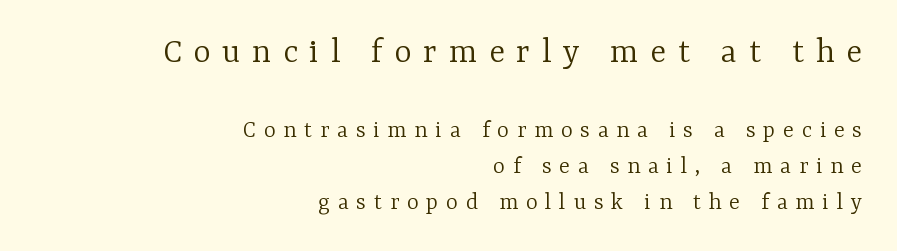
Students, observe: this is what conventionally led text looks like. Words appear elongated and porous because spacing is wide. Stem width sits at or under what a default text font uses. The foot of each line stays bare and open.
